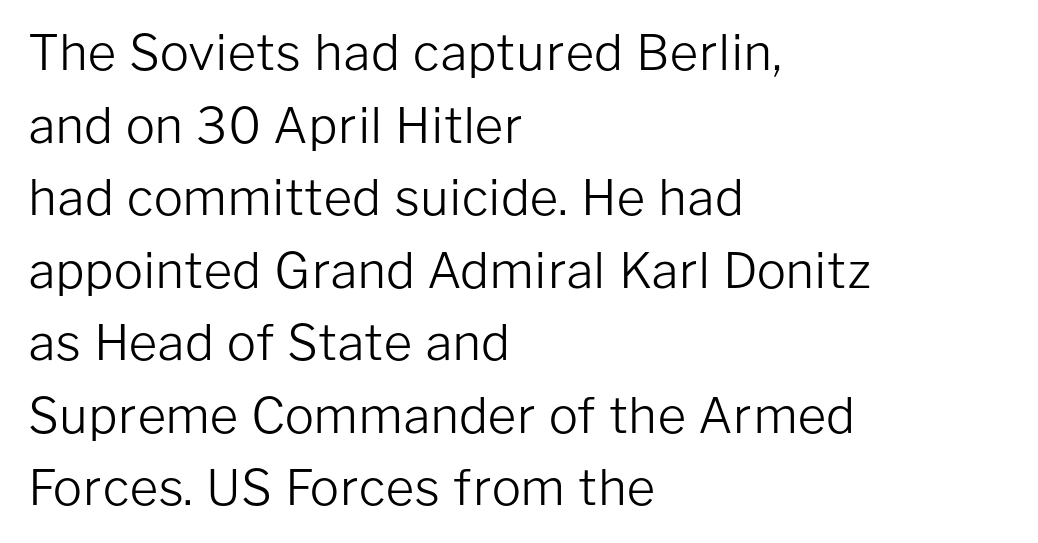
The image shows 49 px light sans-serif type, upright; set left-aligned, normal line spacing (1.48x), normal letter spacing, not underlined; low stroke contrast and a medium x-height.
